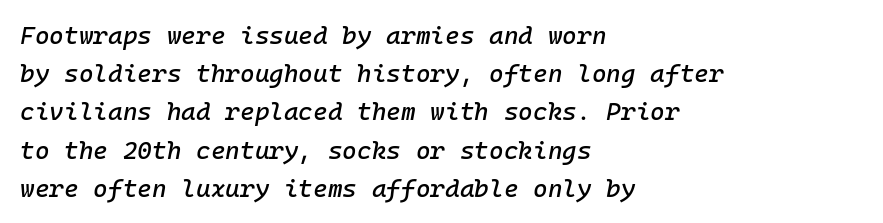
Q: Is the text italic (slanted)? A: Yes, it leans right by about 10 degrees.
Q: Is the text underlined? A: No.
Q: How is the paragraph aligned? A: Left-aligned.
Q: Is the spacing between letters normal or unusually wide? A: Normal.
Q: Is the spacing between lines tight, normal or loose? A: Normal.
